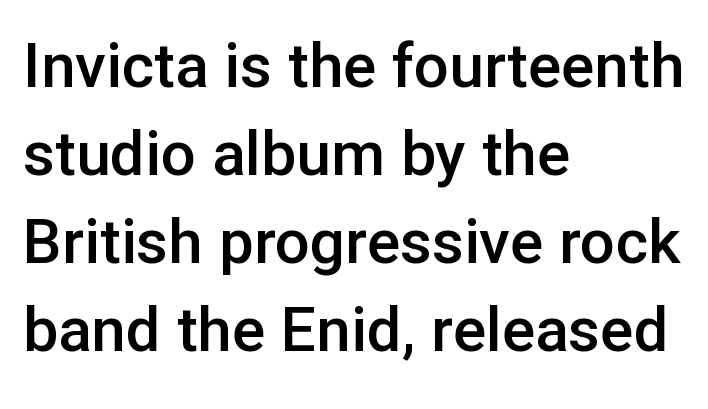
The image shows 62 px semibold sans-serif type, upright; set left-aligned, normal line spacing (1.42x), normal letter spacing, not underlined; low stroke contrast and a medium x-height.
